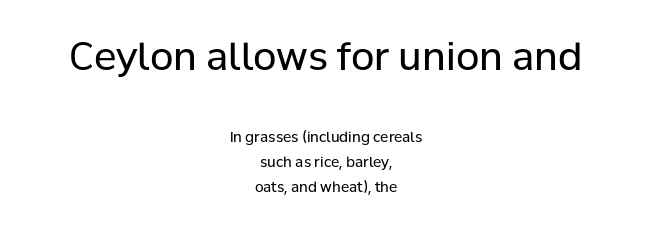
The image shows 38 px regular-weight sans-serif type, upright; set centered, line spacing 1.76x, normal letter spacing, not underlined; the first (top) block is 2.71x larger; low stroke contrast and a medium x-height.
